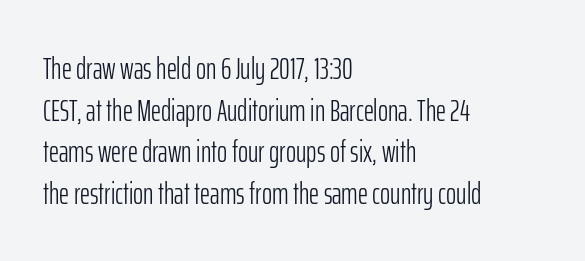
Q: Is the text bold? A: No.
Q: Is the text italic (slanted)? A: No, it is upright.
Q: Is the typeface a serif or a sans-serif typeface? A: Sans-serif.
Q: Is the text underlined? A: No.
Q: How is the paragraph aligned? A: Left-aligned.
Q: Is the spacing between letters normal or unusually wide? A: Normal.
Q: Is the spacing between lines tight, normal or loose? A: Normal.
Q: Width (condensed, normal, or wide)? A: Condensed.
Q: Stroke contrast? A: Low.
Q: x-height? A: Medium.
Q: Monospaced? A: No.
